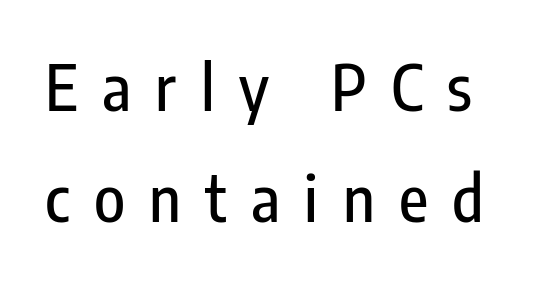
The image shows 64 px condensed sans-serif type, upright; set line spacing 1.74x, unusually wide letter spacing (+0.38 em), not underlined; low stroke contrast and a medium x-height.
